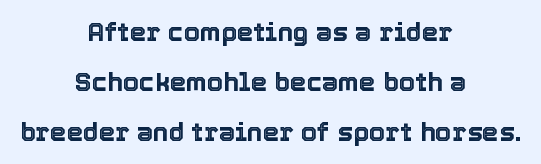
{"italic": "no", "underline": "no", "align": "center", "line_spacing": "loose", "line_spacing_ratio": 1.92, "letter_spacing": "normal", "letter_spacing_em": 0.0, "glyph_px": 26}
